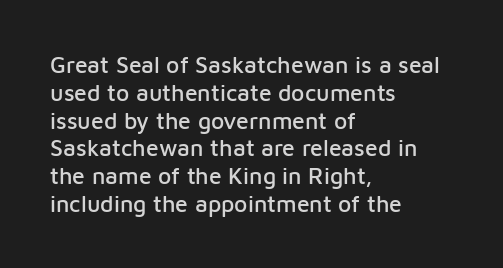
Q: Is the text italic (slanted)? A: No, it is upright.
Q: Is the text underlined? A: No.
Q: How is the paragraph aligned? A: Left-aligned.
Q: Is the spacing between letters normal or unusually wide? A: Normal.
